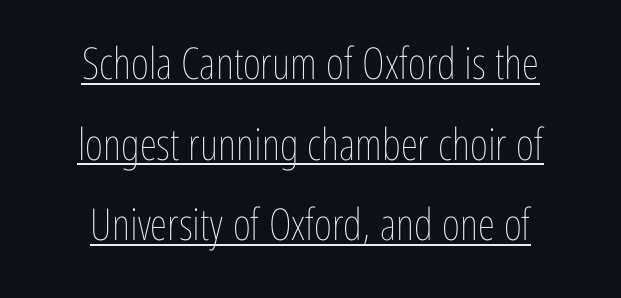
If you drew a line through each stem, it would be perfectly vertical. The strokes carry an ordinary text weight at most. Each letter keeps its own natural width here, so spacing adapts to shape. A centered setting, common on invitations and titles, is used for this passage. The face used here appears with an underline applied.
